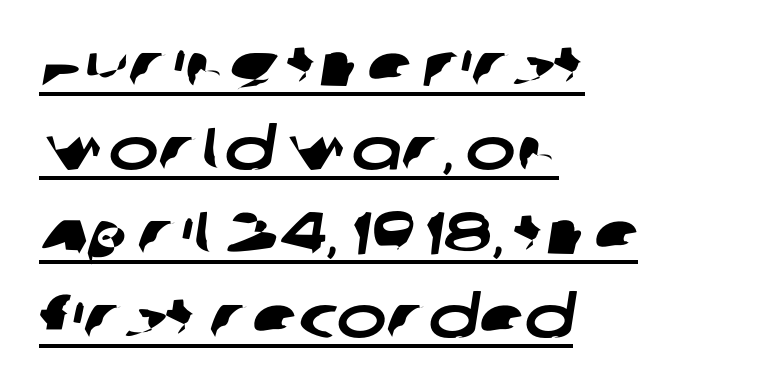
Q: Is the typeface a serif or a sans-serif typeface? A: Sans-serif.
Q: Is the text underlined? A: Yes.
Q: How is the paragraph aligned? A: Left-aligned.
Q: Is the spacing between letters normal or unusually wide? A: Normal.
Q: Is the spacing between lines tight, normal or loose? A: Normal.
Q: Width (condensed, normal, or wide)? A: Wide.
Q: Stroke contrast? A: Low.
Q: x-height? A: Large.
Q: Monospaced? A: No.
